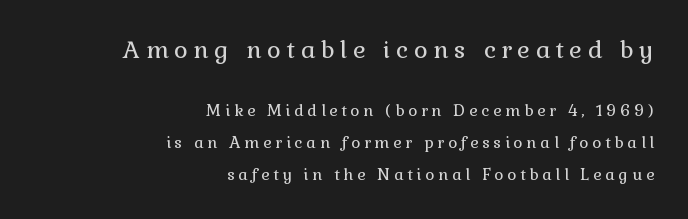
The typesetter chose a ragged-left arrangement here. The baseline area is clear. The upper block of text is set noticeably larger than the block beneath it. Every character sits straight up, as roman type does. Each word looks stretched out because of the extra space between its letters.
